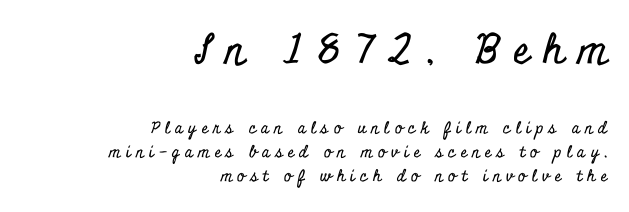
{"serif": "yes", "width": "condensed", "stroke_contrast": "low", "x_height": "small", "monospaced": "no", "underline": "no", "align": "right", "line_spacing": "normal", "line_spacing_ratio": 1.51, "letter_spacing": "wide", "letter_spacing_em": 0.33, "larger_block": "first", "size_ratio": 2.56, "glyph_px": 41}
